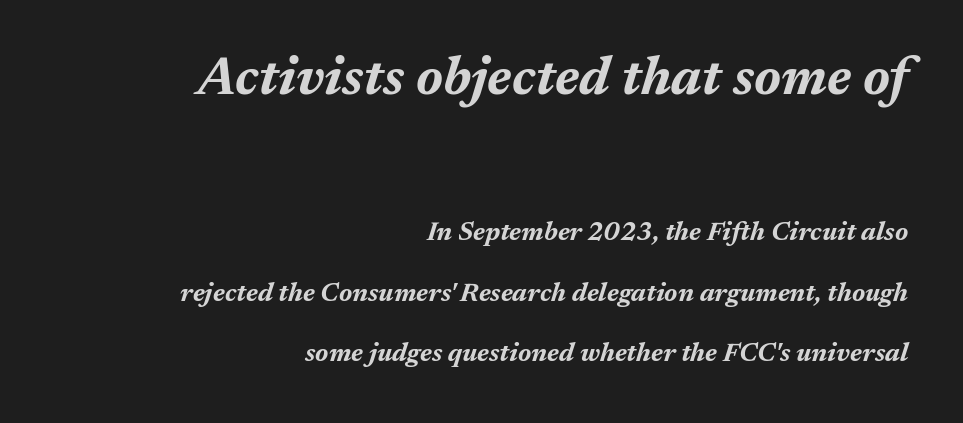
Q: Is the text bold? A: Yes.
Q: Is the text italic (slanted)? A: Yes, it leans right by about 17 degrees.
Q: Is the text underlined? A: No.
Q: How is the paragraph aligned? A: Right-aligned.
Q: Is the spacing between letters normal or unusually wide? A: Normal.
Q: Is the spacing between lines tight, normal or loose? A: Loose.
Q: Which block of text is set in a larger size, the first (top) or the second (bottom)? A: The first (top) one.
Q: Width (condensed, normal, or wide)? A: Normal.
Q: Stroke contrast? A: Medium.
Q: x-height? A: Medium.
Q: Monospaced? A: No.
